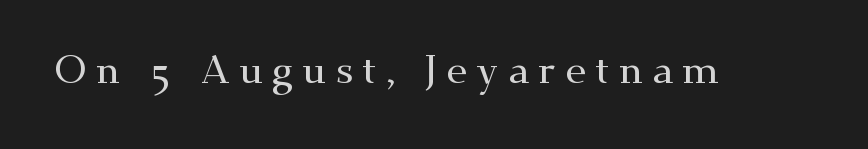
This is roman type, the default non-slanted kind. Beneath every word, the page is bare. Each word looks stretched out because of the extra space between its letters. Regarding serifs, this sample has them.
